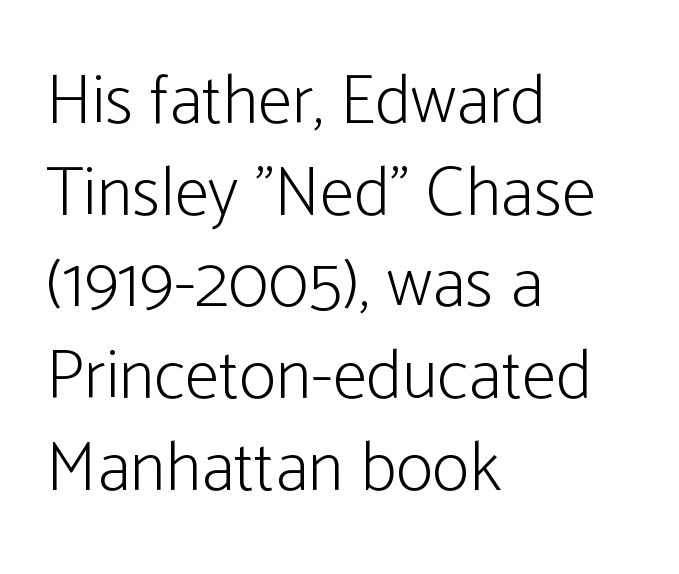
{"serif": "no", "italic": "no", "bold": "no", "weight": "light", "width": "condensed", "stroke_contrast": "low", "x_height": "medium", "monospaced": "no", "underline": "no", "align": "left", "line_spacing": "normal", "line_spacing_ratio": 1.31, "letter_spacing": "normal", "letter_spacing_em": 0.0, "glyph_px": 70}
